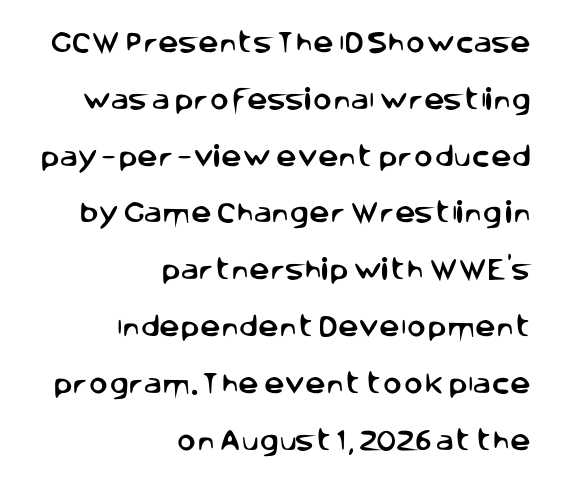
Q: Is the text italic (slanted)? A: No, it is upright.
Q: Is the text underlined? A: No.
Q: How is the paragraph aligned? A: Right-aligned.
Q: Is the spacing between letters normal or unusually wide? A: Normal.
Q: Is the spacing between lines tight, normal or loose? A: Loose.
